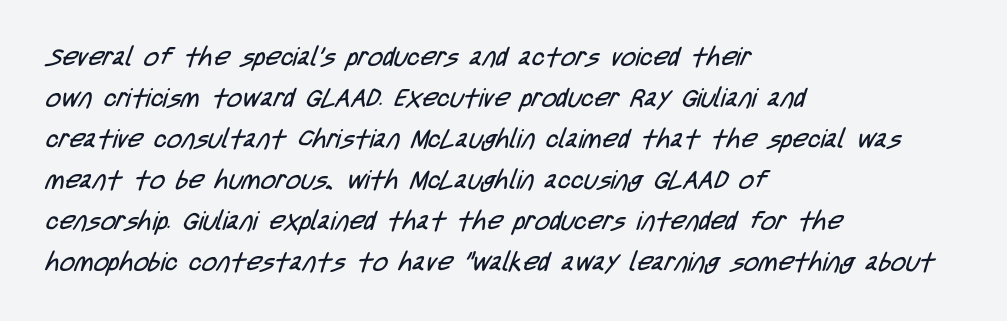
Layout note: lines flush left. Stroke mass is kept to a normal reading level or below. Each word holds together tightly as a unit, with standard inter-letter gaps. The passage shown stacks its lines at a standard gap.
